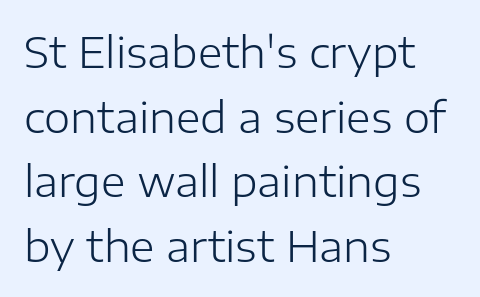
Each letter keeps its own natural width here, so spacing adapts to shape. This is not heavy type; no bold has been used. One-word summary of the alignment: left. The gaps between neighbouring characters are ordinary and unremarkable.
